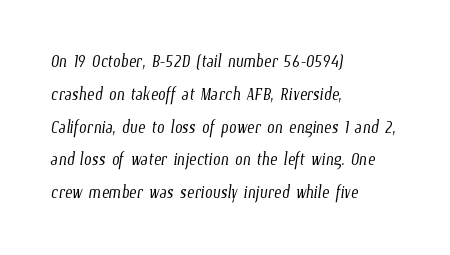
Q: Is the text bold? A: No.
Q: Is the text underlined? A: No.
Q: How is the paragraph aligned? A: Left-aligned.
Q: Is the spacing between letters normal or unusually wide? A: Normal.
Q: Is the spacing between lines tight, normal or loose? A: Normal.
